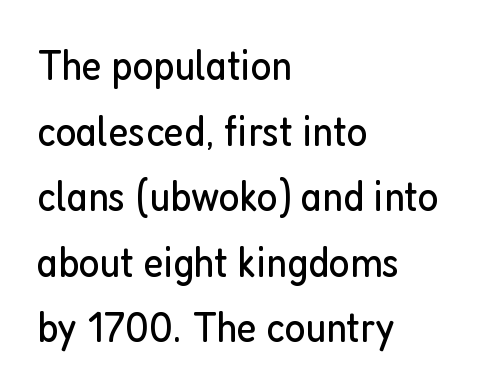
{"serif": "no", "italic": "no", "bold": "no", "weight": "regular", "width": "condensed", "stroke_contrast": "low", "x_height": "medium", "monospaced": "no", "underline": "no", "align": "left", "line_spacing": "normal", "line_spacing_ratio": 1.49, "letter_spacing": "normal", "letter_spacing_em": 0.0, "glyph_px": 44}
